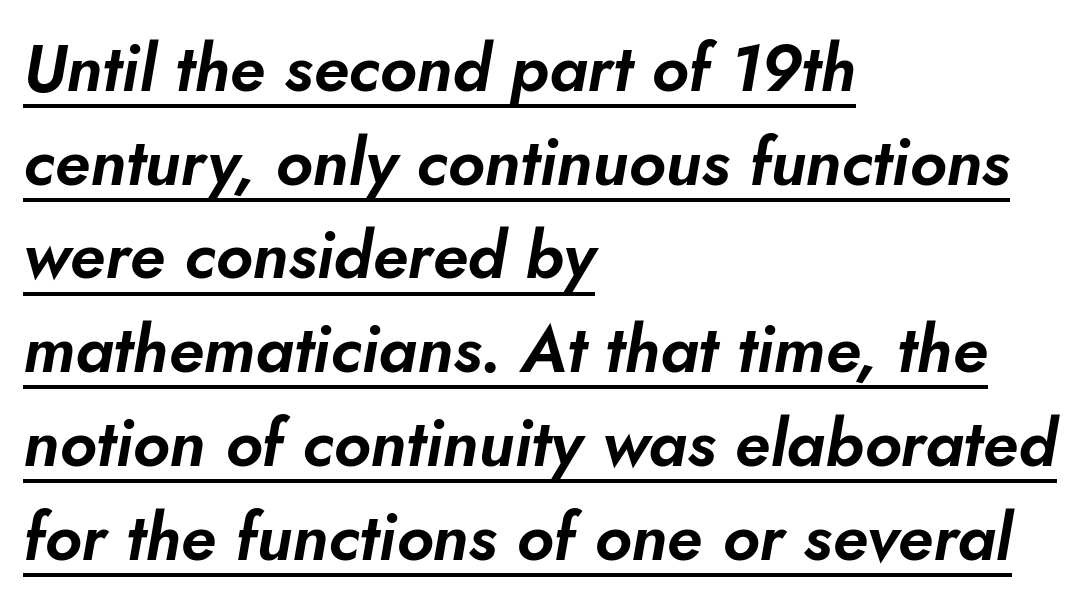
The letterforms sit shoulder to shoulder at normal distance. There's an unmistakable incline to the writing here. These lines are rendered in a variable-pitch font. What decoration does the sample have? An underline.
